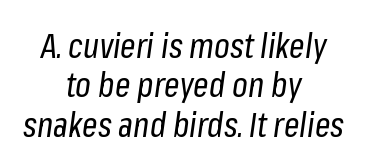
The glyphs look as if they've been sheared to an angle. The rendering keeps characters at their native spacing. Unbolded letterforms with no extra heft. The passage shown is typed in a proportional face where columns would drift. Descenders are the only things crossing below the line. Does the copy run flush right? No — it is centered line by line.
